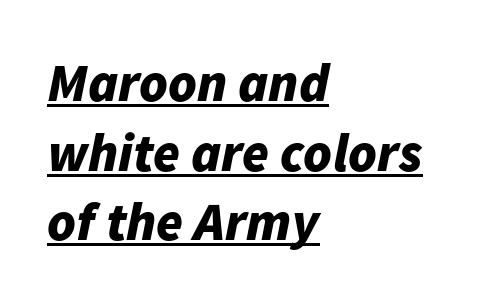
Q: Is the text bold? A: Yes.
Q: Is the text italic (slanted)? A: Yes, it leans right by about 11 degrees.
Q: Is the text underlined? A: Yes.
Q: How is the paragraph aligned? A: Left-aligned.
Q: Is the spacing between letters normal or unusually wide? A: Normal.
Q: Is the spacing between lines tight, normal or loose? A: Normal.
Q: Width (condensed, normal, or wide)? A: Normal.
Q: Stroke contrast? A: Low.
Q: x-height? A: Medium.
Q: Monospaced? A: No.
